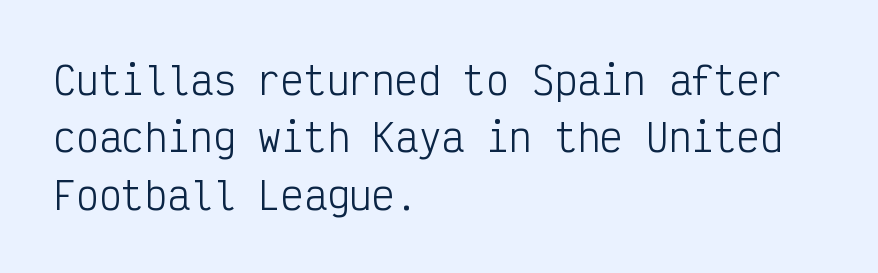
The image shows 38 px light, condensed sans-serif type, upright, monospaced; set left-aligned, normal line spacing (1.51x), normal letter spacing, not underlined; low stroke contrast and a medium x-height.
